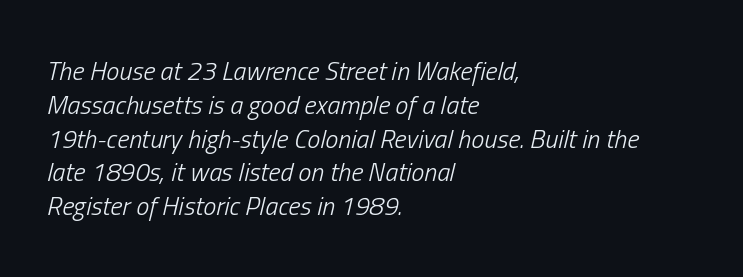
The image shows 26 px text type, italic (leaning right); set left-aligned, normal line spacing (1.3x), normal letter spacing, not underlined.
